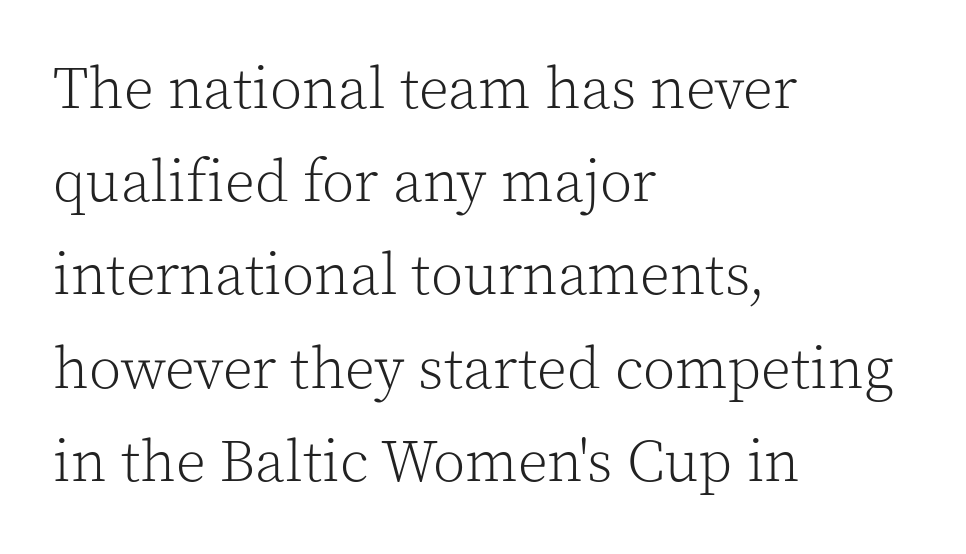
Q: Is the text bold? A: No.
Q: Is the text italic (slanted)? A: No, it is upright.
Q: Is the typeface a serif or a sans-serif typeface? A: Serif.
Q: Is the text underlined? A: No.
Q: How is the paragraph aligned? A: Left-aligned.
Q: Is the spacing between letters normal or unusually wide? A: Normal.
Q: Is the spacing between lines tight, normal or loose? A: Normal.
Q: Width (condensed, normal, or wide)? A: Normal.
Q: x-height? A: Medium.
Q: Monospaced? A: No.
